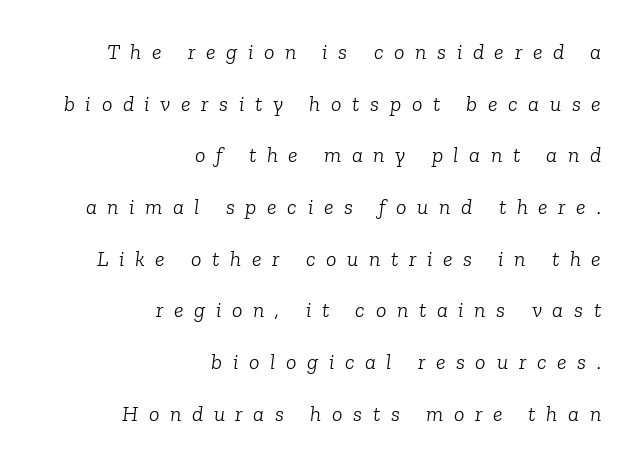
Q: Is the text bold? A: No.
Q: Is the text italic (slanted)? A: Yes, it leans right by about 6 degrees.
Q: Is the text underlined? A: No.
Q: How is the paragraph aligned? A: Right-aligned.
Q: Is the spacing between letters normal or unusually wide? A: Unusually wide.
Q: Is the spacing between lines tight, normal or loose? A: Loose.
